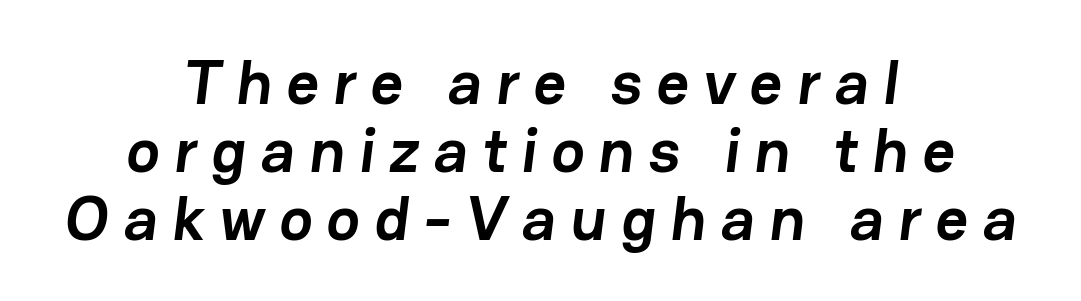
Q: Is the text bold? A: Yes.
Q: Is the typeface a serif or a sans-serif typeface? A: Sans-serif.
Q: Is the text underlined? A: No.
Q: How is the paragraph aligned? A: Centered.
Q: Is the spacing between letters normal or unusually wide? A: Unusually wide.
Q: Is the spacing between lines tight, normal or loose? A: Tight.
Q: Width (condensed, normal, or wide)? A: Normal.
Q: Stroke contrast? A: Low.
Q: x-height? A: Medium.
Q: Monospaced? A: No.
